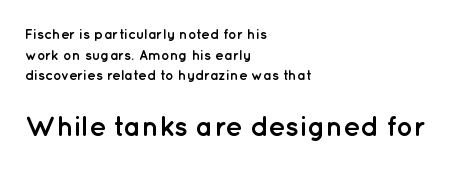
{"serif": "no", "italic": "no", "bold": "yes", "weight": "semibold", "width": "normal", "stroke_contrast": "low", "x_height": "medium", "monospaced": "no", "underline": "no", "align": "left", "line_spacing": "normal", "line_spacing_ratio": 1.47, "letter_spacing": "normal", "letter_spacing_em": 0.0, "larger_block": "second", "size_ratio": 2.0, "glyph_px": 28}
